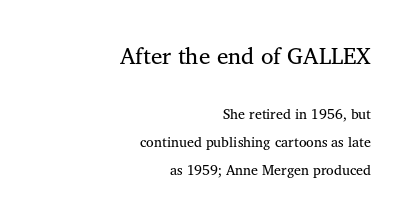
{"italic": "no", "bold": "no", "underline": "no", "align": "right", "line_spacing": "loose", "line_spacing_ratio": 2.0, "letter_spacing": "normal", "letter_spacing_em": 0.0, "larger_block": "first", "size_ratio": 1.64, "glyph_px": 23}
